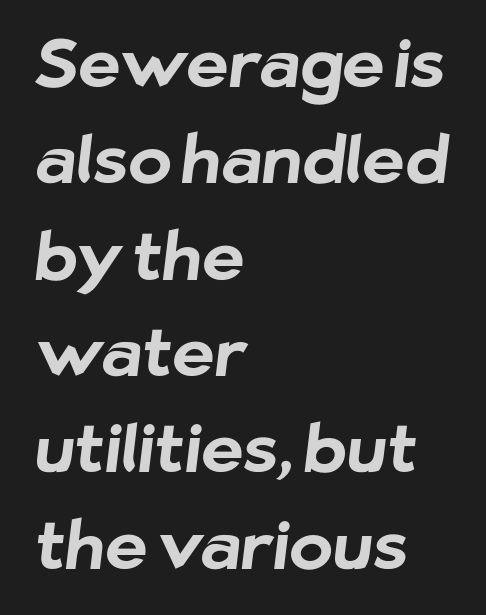
The image shows 66 px bold sans-serif type; set left-aligned, normal line spacing (1.46x), normal letter spacing, not underlined; low stroke contrast and a medium x-height.
